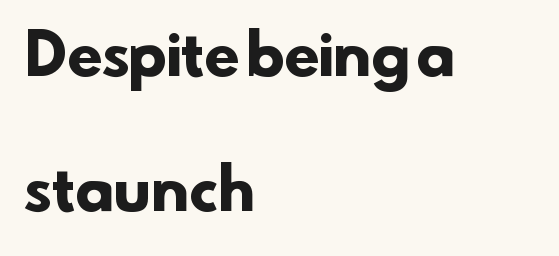
Q: Is the text bold? A: Yes.
Q: Is the typeface a serif or a sans-serif typeface? A: Sans-serif.
Q: Is the text underlined? A: No.
Q: How is the paragraph aligned? A: Left-aligned.
Q: Is the spacing between letters normal or unusually wide? A: Normal.
Q: Is the spacing between lines tight, normal or loose? A: Loose.
Q: Width (condensed, normal, or wide)? A: Normal.
Q: Stroke contrast? A: Low.
Q: x-height? A: Small.
Q: Monospaced? A: No.
